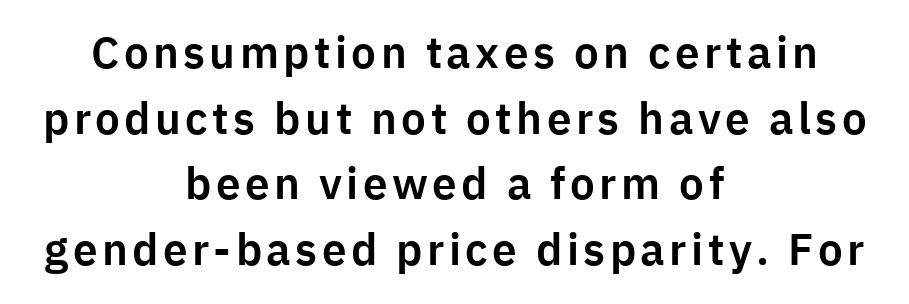
{"serif": "no", "italic": "no", "width": "normal", "stroke_contrast": "low", "x_height": "medium", "monospaced": "no", "underline": "no", "align": "center", "line_spacing": "normal", "line_spacing_ratio": 1.49, "glyph_px": 44}
